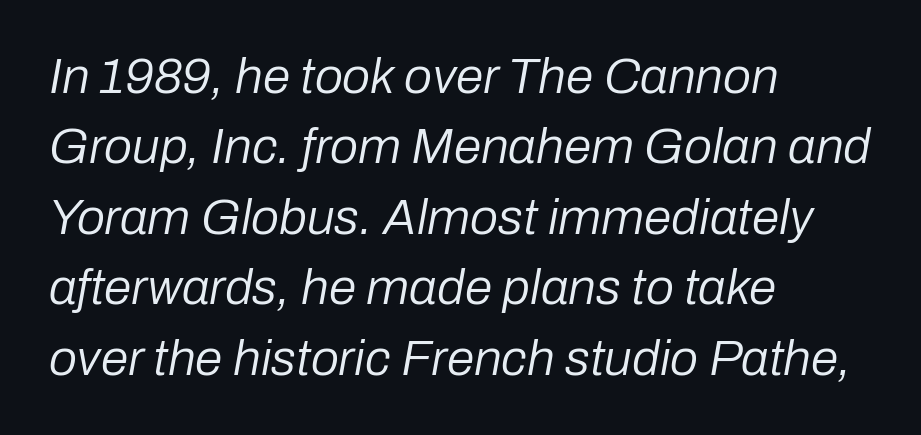
You could not count columns in this text — the font is proportionally spaced. The letters sit at their default tracking, neither squeezed nor spread. Leading matches the norm, producing a regular column. If you drew a line through each stem, it would be angled. The font is comparable to plain body text, perhaps lighter. If you drew a ruler down the left edge, every line would touch it.
